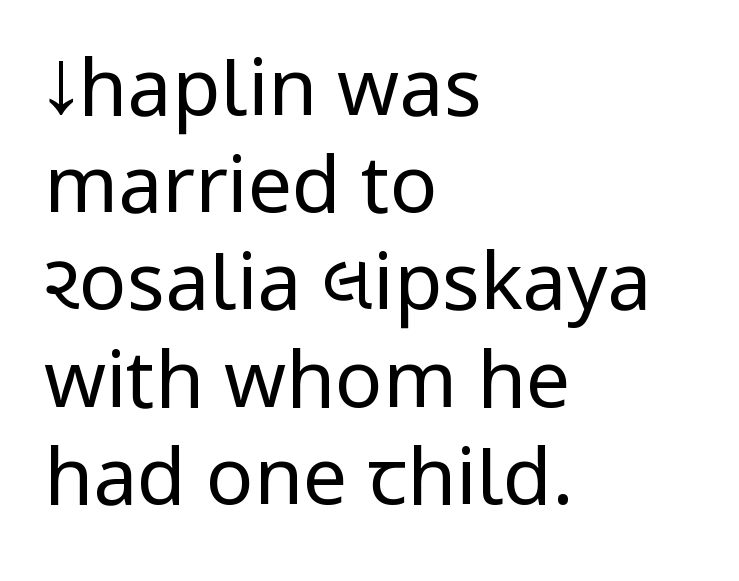
Q: Is the text bold? A: No.
Q: Is the text italic (slanted)? A: No, it is upright.
Q: Is the typeface a serif or a sans-serif typeface? A: Sans-serif.
Q: Is the text underlined? A: No.
Q: How is the paragraph aligned? A: Left-aligned.
Q: Is the spacing between letters normal or unusually wide? A: Normal.
Q: Width (condensed, normal, or wide)? A: Condensed.
Q: Stroke contrast? A: Low.
Q: x-height? A: Large.
Q: Monospaced? A: No.
